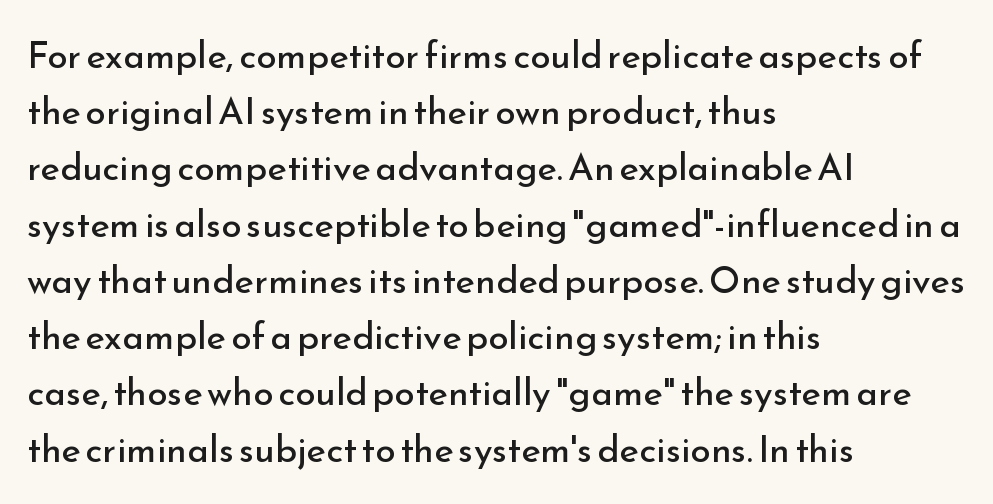
Stroke thickness stays within the range of a standard reading face or lighter. Lines of text with bare space underneath. One glance says typical: line gaps are just what's usual. Quick note: not italic, upright. Character widths vary here, with narrow letters taking less room than wide ones.
